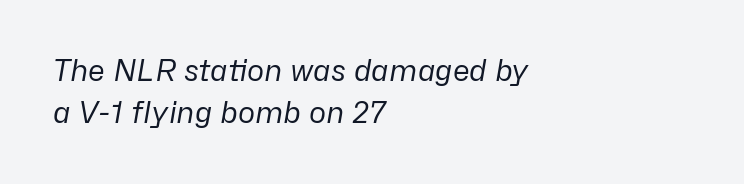
Underline: absent. What's the leading like? Ordinary, nothing unusual. This is oblique type, the kind used for emphasis or titles. Proportional: the letters do not fall into vertical columns. The lines are quadded left.
